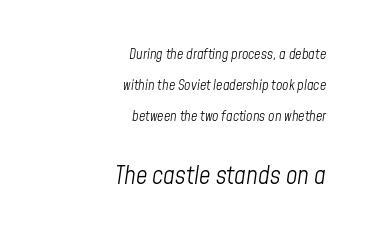
The image shows 25 px text type, italic (leaning right); set right-aligned, loose line spacing (2.23x), normal letter spacing, not underlined; the second (bottom) block is 1.79x larger.
